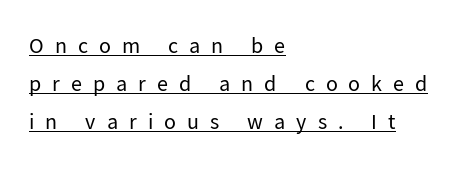
The image shows 22 px text type, upright; set left-aligned, line spacing 1.72x, unusually wide letter spacing (+0.5 em), underlined.
